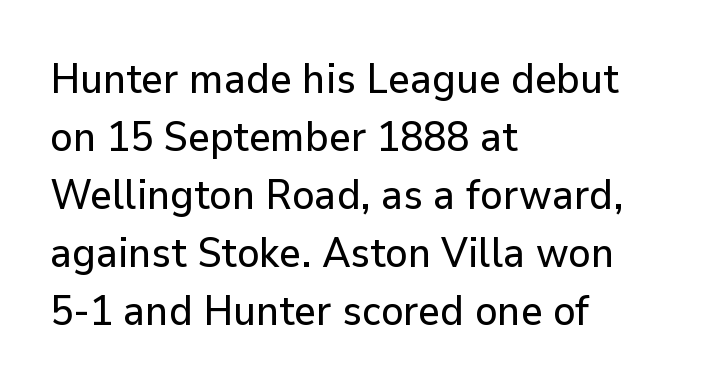
The image shows 42 px sans-serif type, upright; set left-aligned, normal line spacing (1.38x), normal letter spacing, not underlined; low stroke contrast and a medium x-height.
